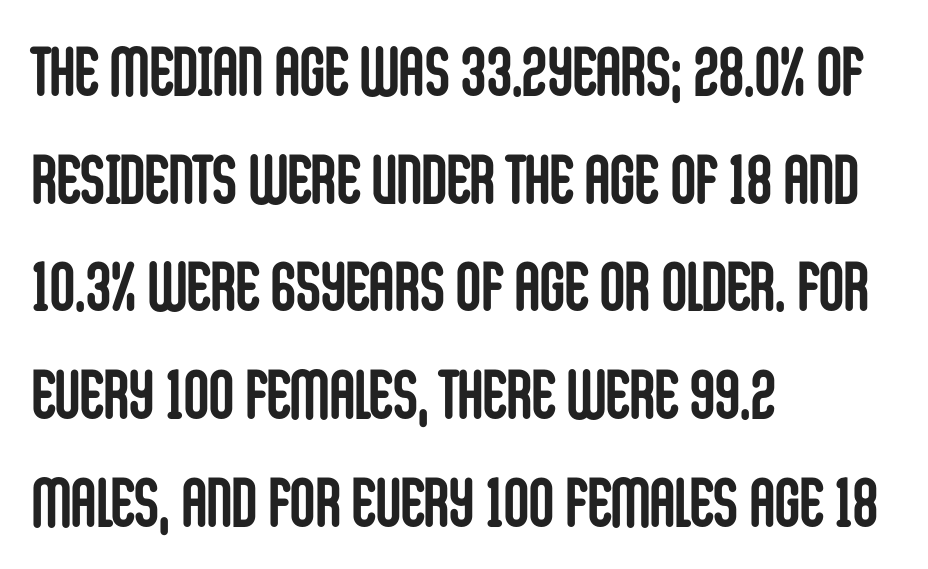
{"serif": "no", "italic": "no", "bold": "yes", "weight": "semibold", "width": "condensed", "stroke_contrast": "low", "x_height": "large", "monospaced": "no", "underline": "no", "align": "left", "line_spacing": "normal", "line_spacing_ratio": 1.56, "letter_spacing": "normal", "letter_spacing_em": 0.0, "glyph_px": 69}
